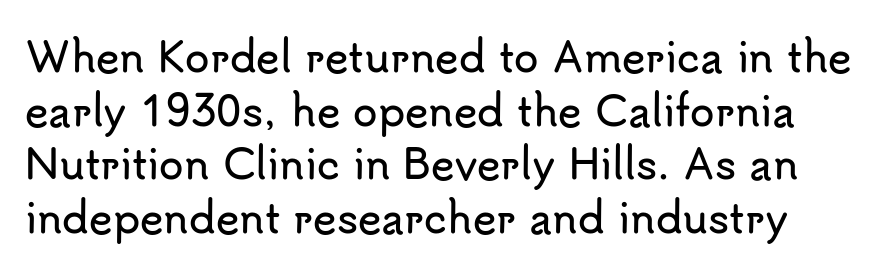
Q: Is the text italic (slanted)? A: No, it is upright.
Q: Is the typeface a serif or a sans-serif typeface? A: Sans-serif.
Q: Is the text underlined? A: No.
Q: Is the spacing between letters normal or unusually wide? A: Normal.
Q: Is the spacing between lines tight, normal or loose? A: Normal.
Q: Width (condensed, normal, or wide)? A: Normal.
Q: Stroke contrast? A: Low.
Q: x-height? A: Small.
Q: Monospaced? A: No.
